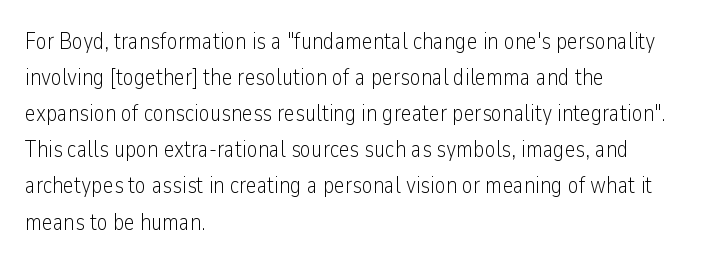
{"italic": "no", "bold": "no", "underline": "no", "align": "left", "line_spacing": "normal", "line_spacing_ratio": 1.57, "letter_spacing": "normal", "letter_spacing_em": 0.0, "glyph_px": 23}
